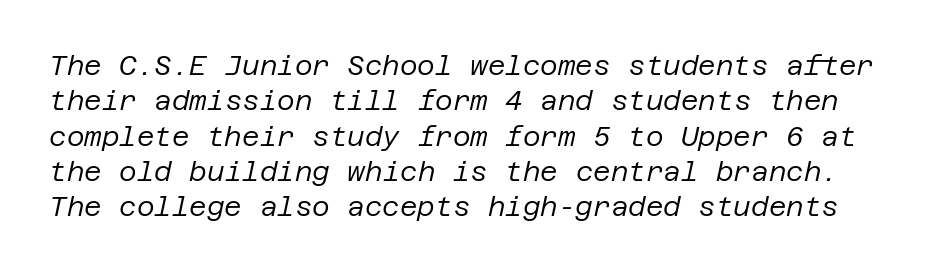
A typesetter would mark this as italic. Letters rest on an invisible, unmarked baseline. Vertically, the passage feels balanced, rows spaced as you'd expect. Each stroke keeps to a modest, everyday thickness or less. A typesetter would call this zero additional tracking.
